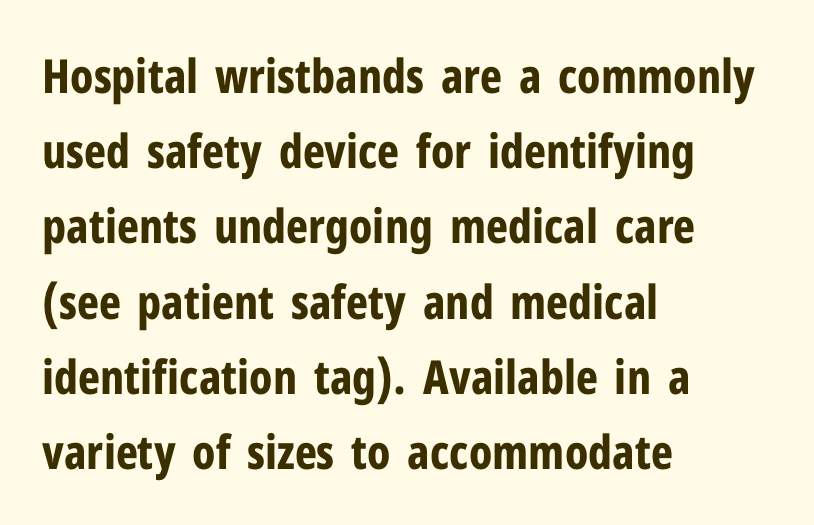
Q: Is the text bold? A: Yes.
Q: Is the text italic (slanted)? A: No, it is upright.
Q: Is the typeface a serif or a sans-serif typeface? A: Sans-serif.
Q: Is the text underlined? A: No.
Q: How is the paragraph aligned? A: Left-aligned.
Q: Is the spacing between letters normal or unusually wide? A: Normal.
Q: Is the spacing between lines tight, normal or loose? A: Normal.
Q: Width (condensed, normal, or wide)? A: Condensed.
Q: Stroke contrast? A: Low.
Q: x-height? A: Medium.
Q: Monospaced? A: No.
